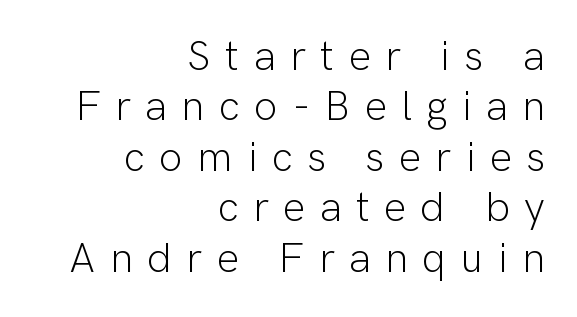
Quick note: underline off. Stroke terminals: plain, sans-serif. Short note: letters widely spaced. Posture: upright roman.
